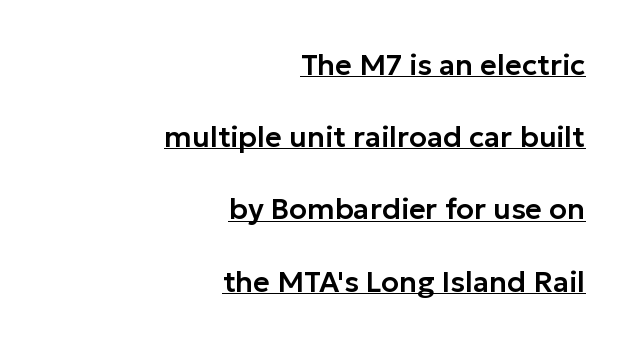
The rendering uses natural spacing where letterforms have individual widths. Layout note: lines flush right. Is there an underline? Yes — a line sits under the letters. You can tell from the bare stems that sans-serif type was used.
